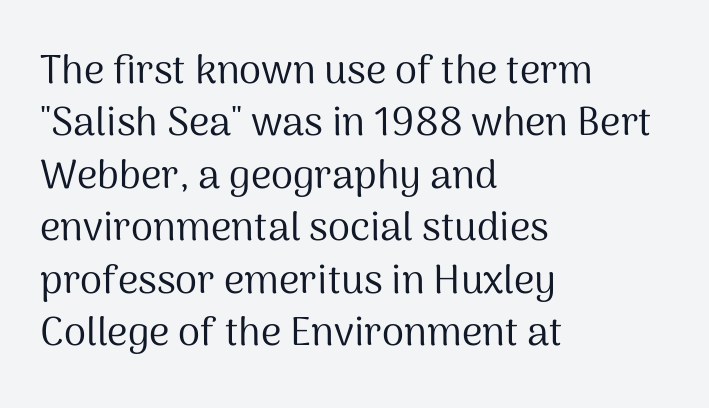
Q: Is the text bold? A: No.
Q: Is the text italic (slanted)? A: No, it is upright.
Q: Is the typeface a serif or a sans-serif typeface? A: Sans-serif.
Q: Is the text underlined? A: No.
Q: How is the paragraph aligned? A: Left-aligned.
Q: Is the spacing between letters normal or unusually wide? A: Normal.
Q: Is the spacing between lines tight, normal or loose? A: Normal.
Q: Width (condensed, normal, or wide)? A: Normal.
Q: Stroke contrast? A: Medium.
Q: x-height? A: Medium.
Q: Monospaced? A: No.
